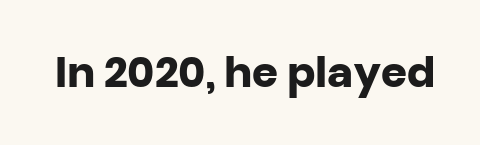
{"serif": "no", "italic": "no", "bold": "yes", "weight": "heavy", "width": "normal", "stroke_contrast": "low", "x_height": "large", "monospaced": "no", "underline": "no", "letter_spacing": "normal", "letter_spacing_em": 0.0, "glyph_px": 42}
